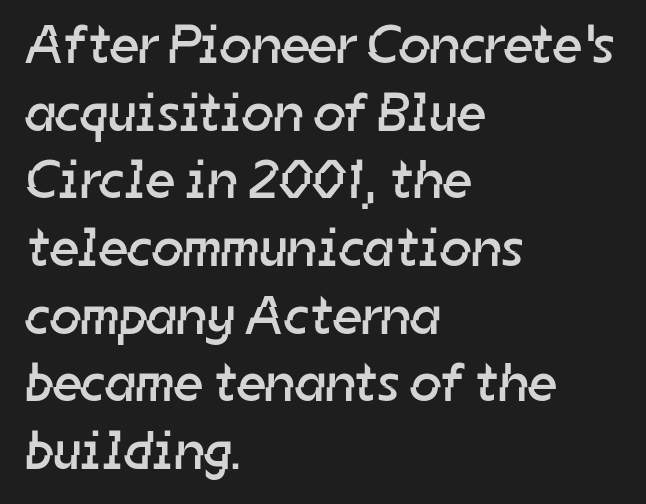
Q: Is the text bold? A: No.
Q: Is the typeface a serif or a sans-serif typeface? A: Sans-serif.
Q: Is the text underlined? A: No.
Q: How is the paragraph aligned? A: Left-aligned.
Q: Is the spacing between letters normal or unusually wide? A: Normal.
Q: Width (condensed, normal, or wide)? A: Normal.
Q: Stroke contrast? A: Low.
Q: x-height? A: Medium.
Q: Monospaced? A: No.
